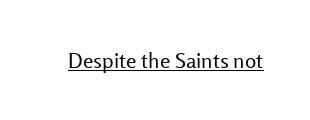
Q: Is the text bold? A: No.
Q: Is the text italic (slanted)? A: No, it is upright.
Q: Is the text underlined? A: Yes.
Q: Is the spacing between letters normal or unusually wide? A: Normal.
